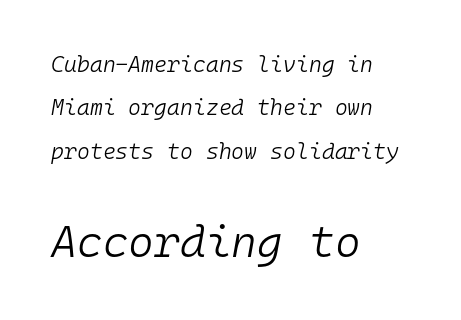
The image shows 44 px light type, italic (leaning right), monospaced; set left-aligned, loose line spacing (1.97x), normal letter spacing, not underlined; the second (bottom) block is 2.0x larger; low stroke contrast and a medium x-height.
